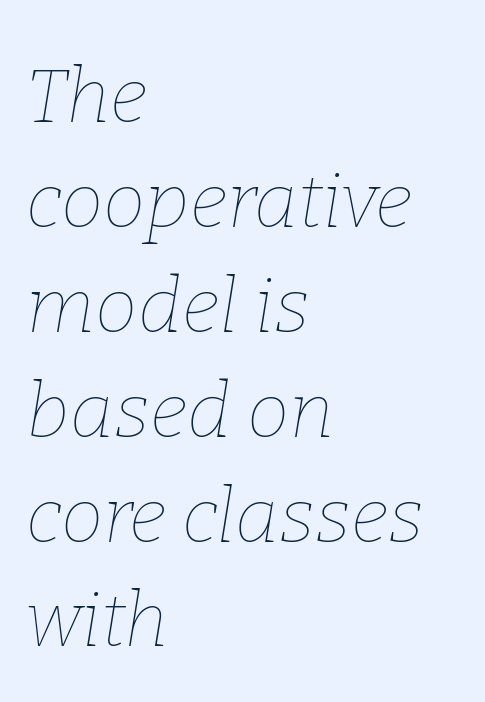
Q: Is the text bold? A: No.
Q: Is the text italic (slanted)? A: Yes, it leans right by about 9 degrees.
Q: Is the text underlined? A: No.
Q: How is the paragraph aligned? A: Left-aligned.
Q: Is the spacing between letters normal or unusually wide? A: Normal.
Q: Is the spacing between lines tight, normal or loose? A: Normal.
Q: Width (condensed, normal, or wide)? A: Normal.
Q: Stroke contrast? A: Low.
Q: x-height? A: Medium.
Q: Monospaced? A: No.
